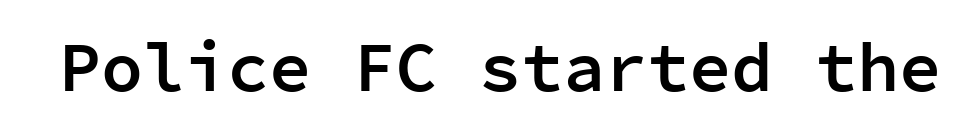
{"serif": "no", "italic": "no", "bold": "semi", "weight": "semibold", "width": "normal", "stroke_contrast": "low", "x_height": "medium", "monospaced": "yes", "underline": "no", "letter_spacing": "normal", "letter_spacing_em": 0.0, "glyph_px": 70}
